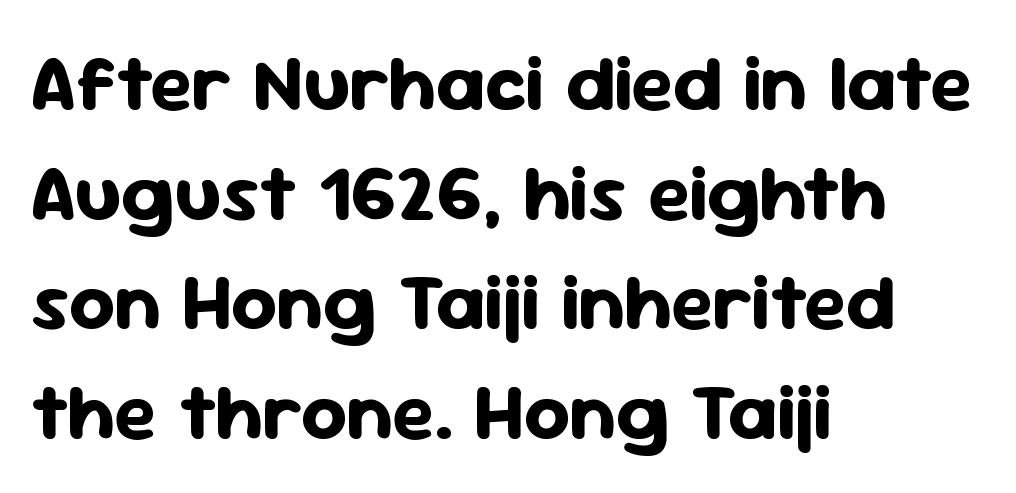
{"serif": "no", "italic": "no", "bold": "yes", "weight": "bold", "width": "normal", "stroke_contrast": "low", "x_height": "medium", "monospaced": "no", "underline": "no", "align": "left", "line_spacing": "normal", "line_spacing_ratio": 1.37, "letter_spacing": "normal", "letter_spacing_em": 0.0, "glyph_px": 80}
